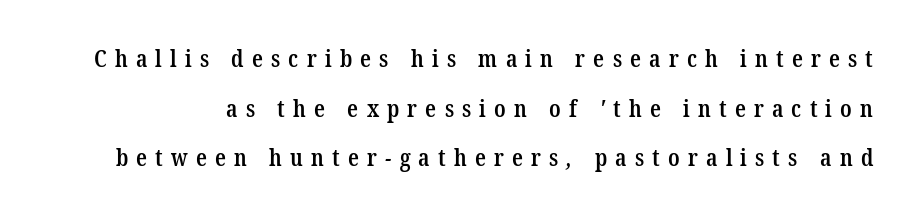
{"bold": "semi", "underline": "no", "line_spacing": "loose", "line_spacing_ratio": 2.07, "letter_spacing": "wide", "letter_spacing_em": 0.34, "glyph_px": 24}
